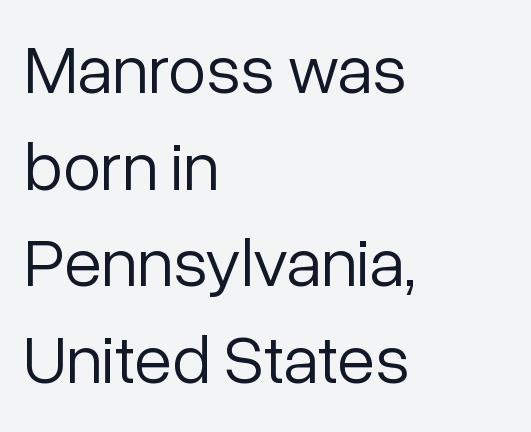
The image shows 69 px light sans-serif type, upright; set left-aligned, normal line spacing (1.4x), normal letter spacing, not underlined; low stroke contrast and a medium x-height.
